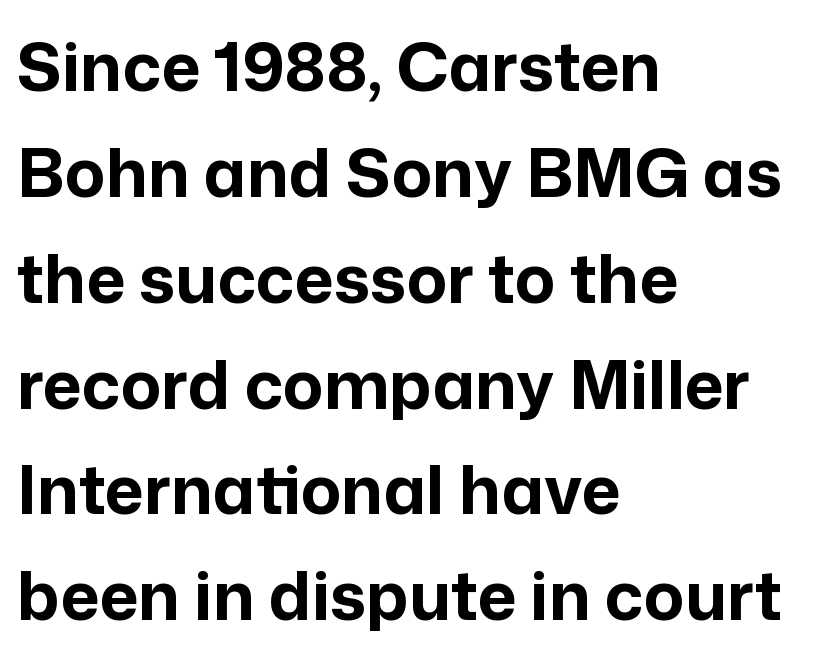
A typesetter would call this leading conventional body-copy spacing. The face used here is proportionally spaced, like ordinary book or web type. Descender tails drop into unmarked territory. Compared with a centered layout, this one pins lines to the left instead.
